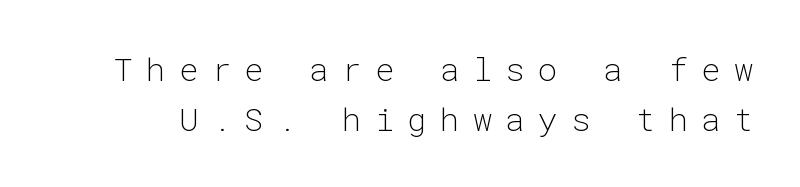
This sample uses an upright cut, with every glyph sitting square on the baseline. The passage shown stacks its lines at a standard gap. Observe the absence of serifs on each vertical stroke in this sample. The letters march in equal steps, a hallmark of fixed-pitch type. Substantial extra tracking has been applied to these lines.
